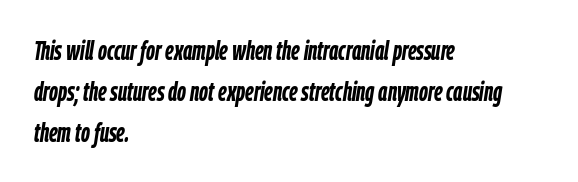
{"italic": "yes", "lean": "right", "slant_degrees": 9, "bold": "yes", "underline": "no", "align": "left", "line_spacing": "normal", "line_spacing_ratio": 1.57, "letter_spacing": "normal", "letter_spacing_em": 0.0, "glyph_px": 26}
